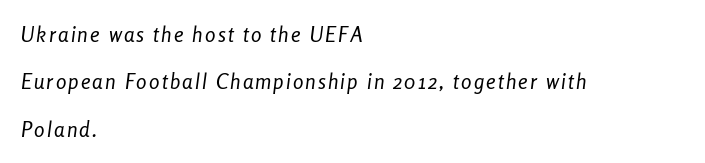
{"italic": "yes", "lean": "right", "slant_degrees": 8, "bold": "no", "underline": "no", "align": "left", "line_spacing": "loose", "line_spacing_ratio": 2.26, "glyph_px": 21}
